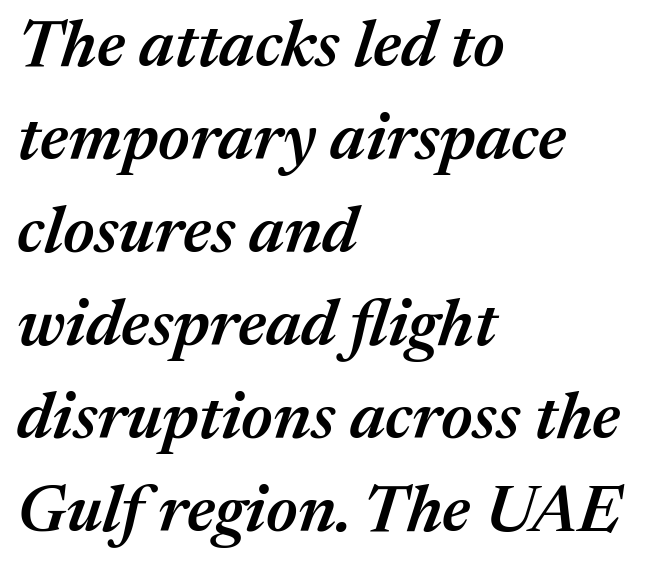
Q: Is the text bold? A: Semi-bold.
Q: Is the text italic (slanted)? A: Yes, it leans right by about 17 degrees.
Q: Is the text underlined? A: No.
Q: How is the paragraph aligned? A: Left-aligned.
Q: Is the spacing between letters normal or unusually wide? A: Normal.
Q: Is the spacing between lines tight, normal or loose? A: Normal.
Q: Width (condensed, normal, or wide)? A: Normal.
Q: Stroke contrast? A: Medium.
Q: x-height? A: Medium.
Q: Monospaced? A: No.
